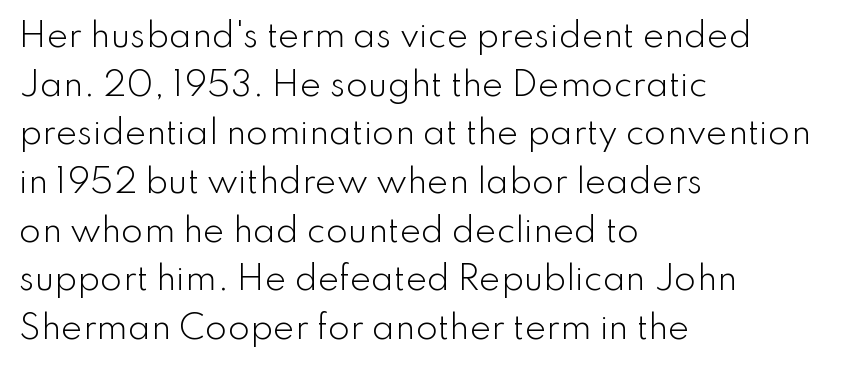
Q: Is the text bold? A: No.
Q: Is the text italic (slanted)? A: No, it is upright.
Q: Is the typeface a serif or a sans-serif typeface? A: Sans-serif.
Q: Is the text underlined? A: No.
Q: How is the paragraph aligned? A: Left-aligned.
Q: Is the spacing between letters normal or unusually wide? A: Normal.
Q: Is the spacing between lines tight, normal or loose? A: Normal.
Q: Width (condensed, normal, or wide)? A: Normal.
Q: Stroke contrast? A: Low.
Q: x-height? A: Small.
Q: Monospaced? A: No.
